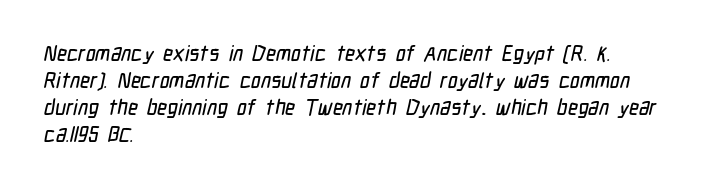
{"underline": "no", "align": "left", "line_spacing": "normal", "line_spacing_ratio": 1.28, "letter_spacing": "normal", "letter_spacing_em": 0.0, "glyph_px": 21}
